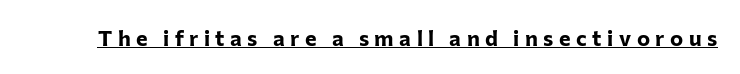
The image shows 22 px bold type, upright; set unusually wide letter spacing (+0.25 em), underlined.
